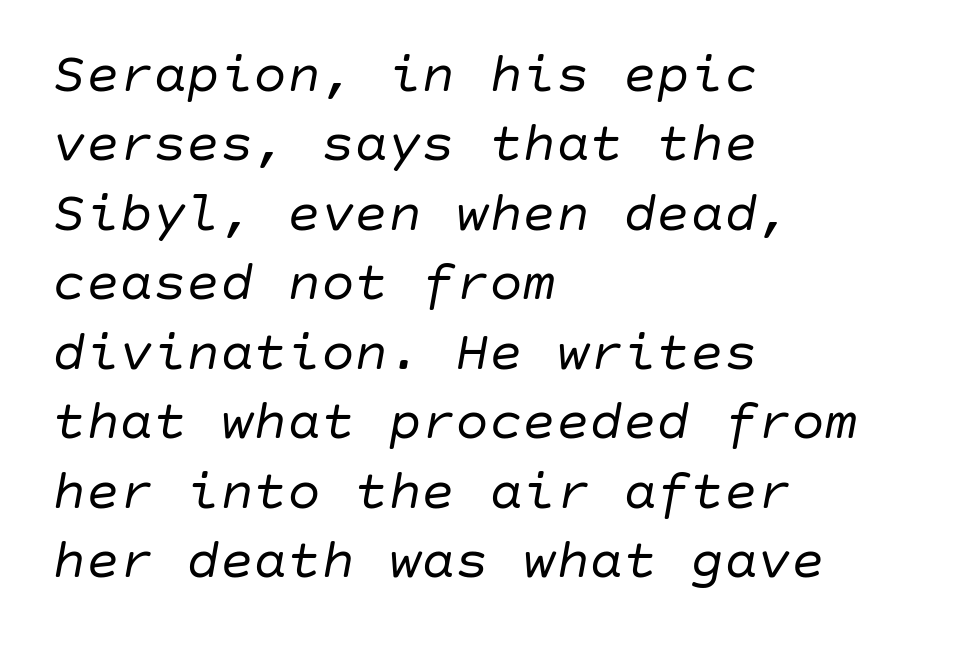
Q: Is the text bold? A: No.
Q: Is the text italic (slanted)? A: Yes, it leans right by about 10 degrees.
Q: Is the text underlined? A: No.
Q: How is the paragraph aligned? A: Left-aligned.
Q: Is the spacing between letters normal or unusually wide? A: Normal.
Q: Width (condensed, normal, or wide)? A: Normal.
Q: Stroke contrast? A: Low.
Q: x-height? A: Large.
